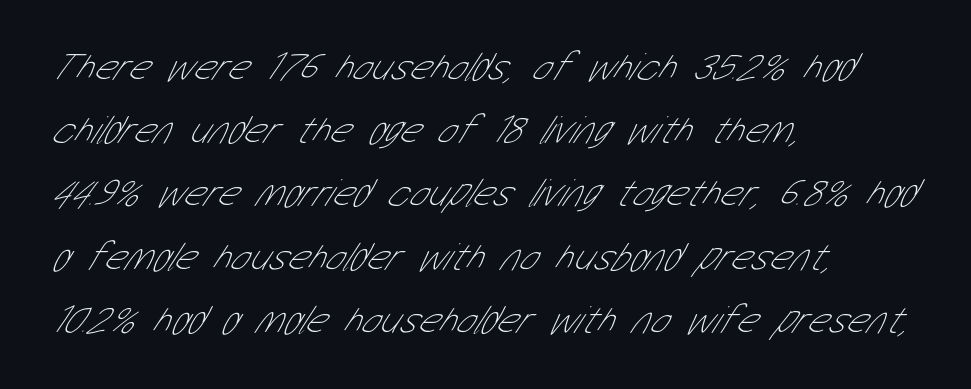
The image shows 40 px thin, condensed sans-serif type; set left-aligned, normal line spacing (1.58x), normal letter spacing, not underlined; low stroke contrast and a medium x-height.
